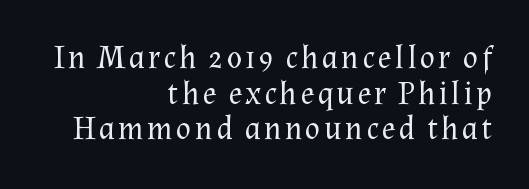
Q: Is the text bold? A: No.
Q: Is the text italic (slanted)? A: No, it is upright.
Q: Is the text underlined? A: No.
Q: How is the paragraph aligned? A: Right-aligned.
Q: Is the spacing between lines tight, normal or loose? A: Tight.
Q: Width (condensed, normal, or wide)? A: Normal.
Q: Stroke contrast? A: Medium.
Q: x-height? A: Medium.
Q: Monospaced? A: No.
